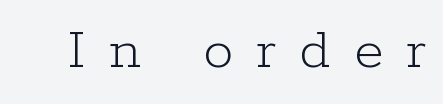
Q: Is the text bold? A: No.
Q: Is the text italic (slanted)? A: No, it is upright.
Q: Is the typeface a serif or a sans-serif typeface? A: Serif.
Q: Is the text underlined? A: No.
Q: Is the spacing between letters normal or unusually wide? A: Unusually wide.
Q: Width (condensed, normal, or wide)? A: Normal.
Q: Stroke contrast? A: Low.
Q: x-height? A: Medium.
Q: Monospaced? A: No.
